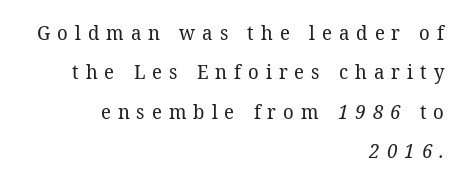
Q: Is the text bold? A: No.
Q: Is the text underlined? A: No.
Q: How is the paragraph aligned? A: Right-aligned.
Q: Is the spacing between letters normal or unusually wide? A: Unusually wide.
Q: Is the spacing between lines tight, normal or loose? A: Loose.
